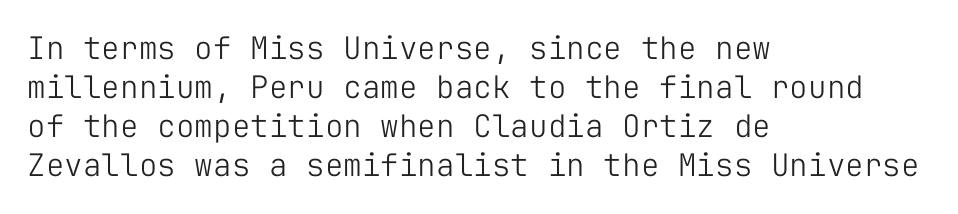
Q: Is the text bold? A: No.
Q: Is the text italic (slanted)? A: No, it is upright.
Q: Is the typeface a serif or a sans-serif typeface? A: Sans-serif.
Q: Is the text underlined? A: No.
Q: How is the paragraph aligned? A: Left-aligned.
Q: Is the spacing between letters normal or unusually wide? A: Normal.
Q: Is the spacing between lines tight, normal or loose? A: Normal.
Q: Width (condensed, normal, or wide)? A: Normal.
Q: Stroke contrast? A: Low.
Q: x-height? A: Medium.
Q: Monospaced? A: Yes.
